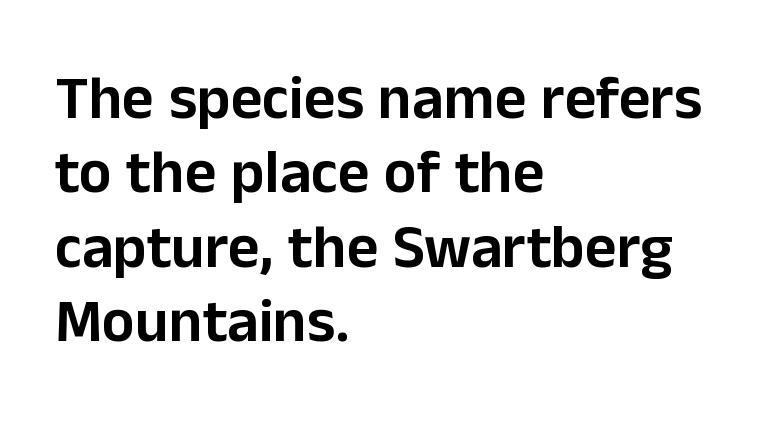
Q: Is the text italic (slanted)? A: No, it is upright.
Q: Is the typeface a serif or a sans-serif typeface? A: Sans-serif.
Q: Is the text underlined? A: No.
Q: How is the paragraph aligned? A: Left-aligned.
Q: Is the spacing between letters normal or unusually wide? A: Normal.
Q: Width (condensed, normal, or wide)? A: Normal.
Q: Stroke contrast? A: Low.
Q: x-height? A: Medium.
Q: Monospaced? A: No.
